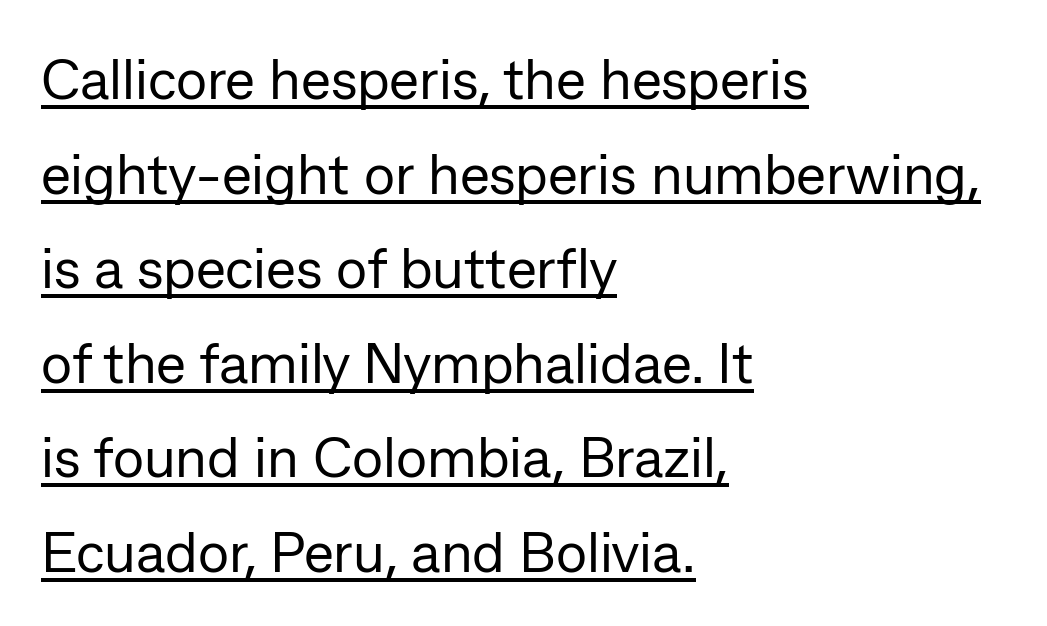
Q: Is the text bold? A: No.
Q: Is the text italic (slanted)? A: No, it is upright.
Q: Is the typeface a serif or a sans-serif typeface? A: Sans-serif.
Q: Is the text underlined? A: Yes.
Q: How is the paragraph aligned? A: Left-aligned.
Q: Is the spacing between letters normal or unusually wide? A: Normal.
Q: Is the spacing between lines tight, normal or loose? A: Normal.
Q: Width (condensed, normal, or wide)? A: Normal.
Q: Stroke contrast? A: Low.
Q: x-height? A: Medium.
Q: Monospaced? A: No.
